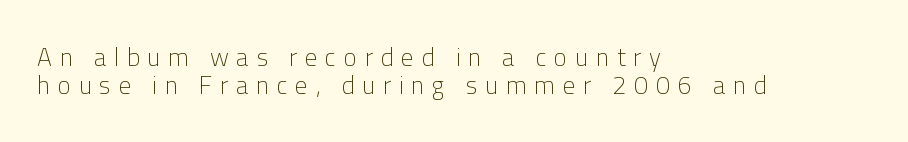
Honestly, there is no underline to notice here at all. On a weight scale, this lands at 450 or below. The lines in this sample share a left origin and differ only in where they stop. This sample trades vertical openness for compactness between lines. Italic: no, the glyphs are upright roman. The type is letterspaced generously, with wide tracking.
